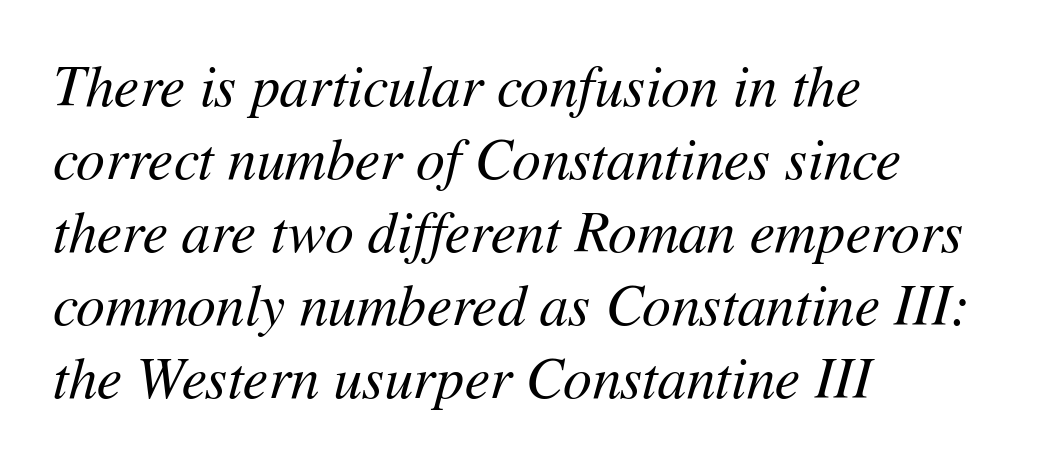
Q: Is the text bold? A: No.
Q: Is the text italic (slanted)? A: Yes, it leans right by about 11 degrees.
Q: Is the text underlined? A: No.
Q: How is the paragraph aligned? A: Left-aligned.
Q: Is the spacing between letters normal or unusually wide? A: Normal.
Q: Is the spacing between lines tight, normal or loose? A: Normal.
Q: Width (condensed, normal, or wide)? A: Normal.
Q: Stroke contrast? A: Medium.
Q: x-height? A: Medium.
Q: Monospaced? A: No.
